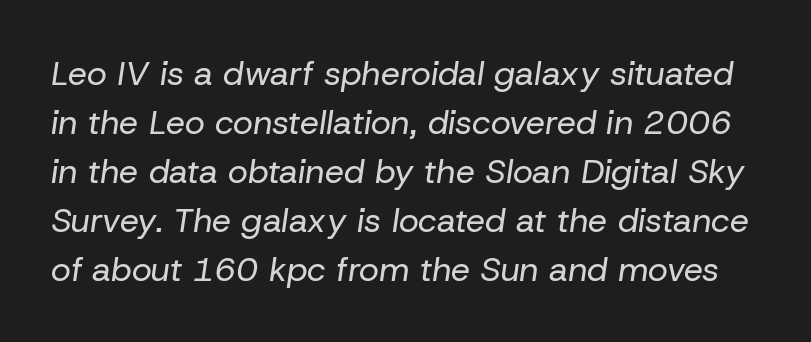
The image shows 34 px regular-weight type, italic (leaning right); set normal line spacing (1.44x), normal letter spacing, not underlined; low stroke contrast and a medium x-height.
